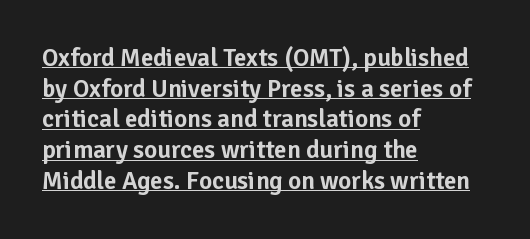
Q: Is the text italic (slanted)? A: No, it is upright.
Q: Is the text underlined? A: Yes.
Q: How is the paragraph aligned? A: Left-aligned.
Q: Is the spacing between letters normal or unusually wide? A: Normal.
